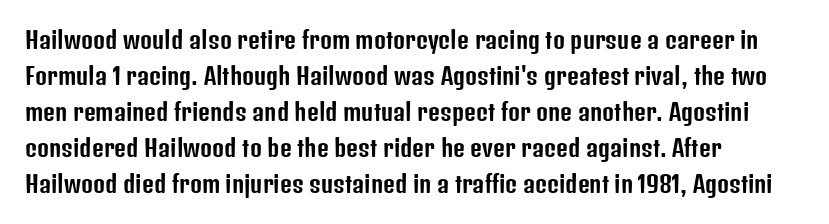
Regular leading. Check under the words: just untouched page. The type is set solid horizontally, with unmodified tracking. The paragraph has a hard left edge and a soft right edge.
